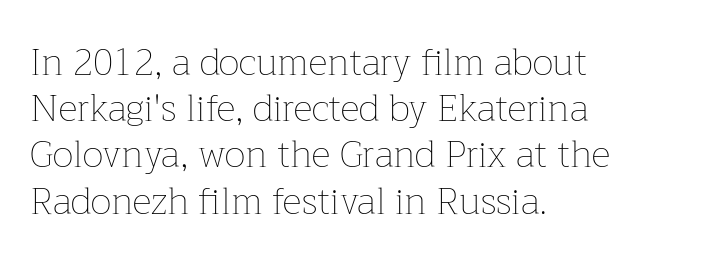
Has an underline been added? It has not. Baseline-to-baseline distance is the conventional proportion of letter height. Ascenders rise straight up at ninety degrees. Unbolded letterforms with no extra heft. Each word holds together tightly as a unit, with standard inter-letter gaps. Every row of glyphs begins at an identical x-position on the left.
